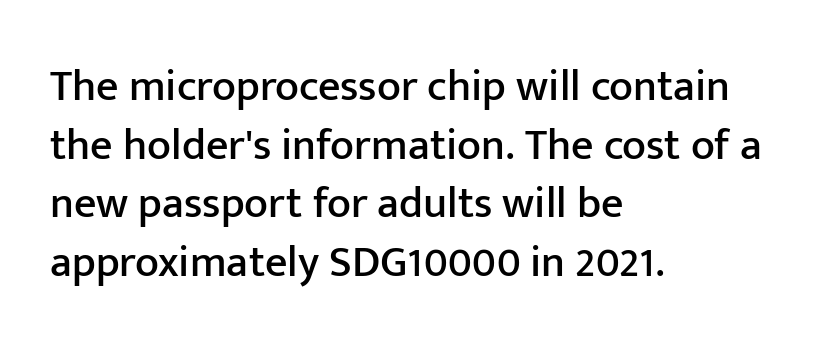
The image shows 44 px sans-serif type, upright; set left-aligned, normal line spacing (1.33x), normal letter spacing, not underlined; low stroke contrast and a medium x-height.
